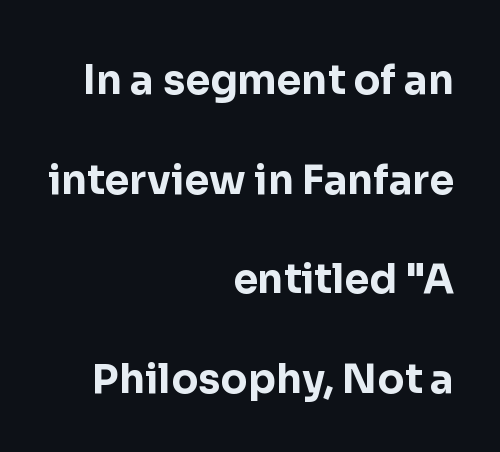
Q: Is the text bold? A: Yes.
Q: Is the text italic (slanted)? A: No, it is upright.
Q: Is the typeface a serif or a sans-serif typeface? A: Sans-serif.
Q: Is the text underlined? A: No.
Q: How is the paragraph aligned? A: Right-aligned.
Q: Is the spacing between letters normal or unusually wide? A: Normal.
Q: Is the spacing between lines tight, normal or loose? A: Loose.
Q: Width (condensed, normal, or wide)? A: Normal.
Q: Stroke contrast? A: Low.
Q: x-height? A: Medium.
Q: Monospaced? A: No.
